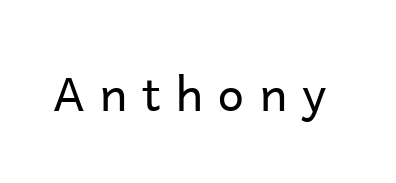
Q: Is the text bold? A: No.
Q: Is the text italic (slanted)? A: No, it is upright.
Q: Is the typeface a serif or a sans-serif typeface? A: Sans-serif.
Q: Is the text underlined? A: No.
Q: Is the spacing between letters normal or unusually wide? A: Unusually wide.
Q: Width (condensed, normal, or wide)? A: Normal.
Q: Stroke contrast? A: Low.
Q: x-height? A: Medium.
Q: Monospaced? A: No.
